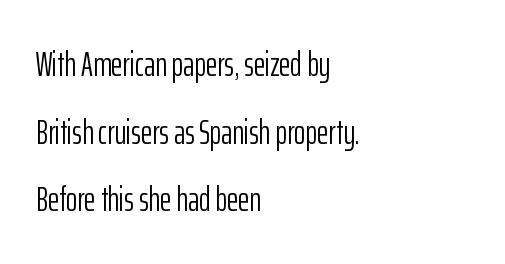
Q: Is the text bold? A: No.
Q: Is the text italic (slanted)? A: No, it is upright.
Q: Is the typeface a serif or a sans-serif typeface? A: Sans-serif.
Q: Is the text underlined? A: No.
Q: How is the paragraph aligned? A: Left-aligned.
Q: Is the spacing between letters normal or unusually wide? A: Normal.
Q: Is the spacing between lines tight, normal or loose? A: Loose.
Q: Width (condensed, normal, or wide)? A: Condensed.
Q: Stroke contrast? A: Low.
Q: x-height? A: Medium.
Q: Monospaced? A: No.
